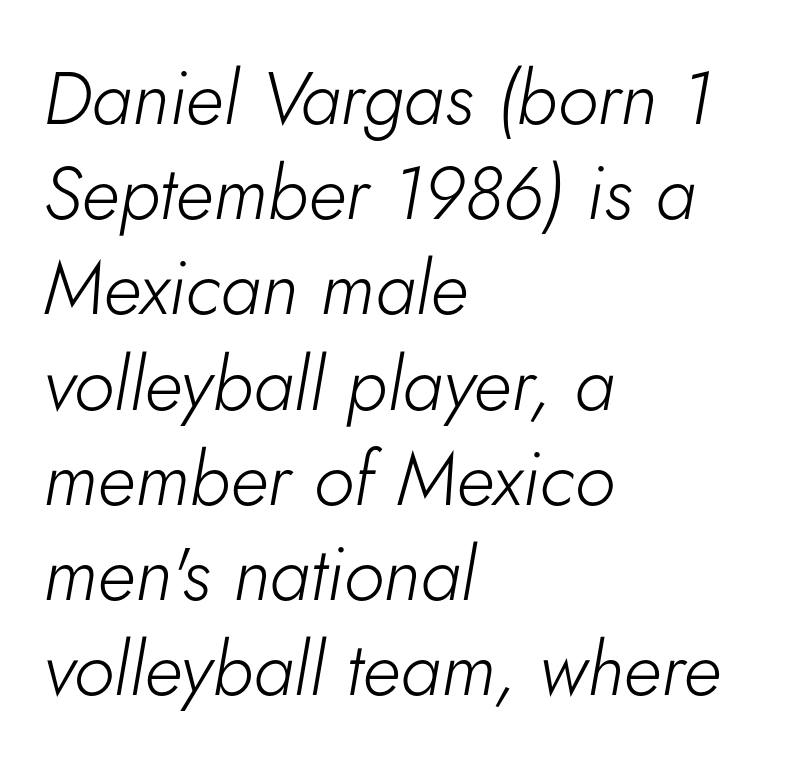
The image shows 75 px light type, italic (leaning right); set left-aligned, normal line spacing (1.27x), normal letter spacing, not underlined; low stroke contrast and a small x-height.
